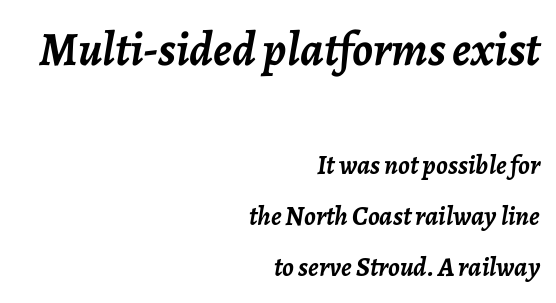
{"italic": "yes", "lean": "right", "slant_degrees": 7, "bold": "yes", "weight": "semibold", "width": "normal", "stroke_contrast": "low", "x_height": "medium", "monospaced": "no", "underline": "no", "align": "right", "line_spacing": "loose", "line_spacing_ratio": 1.9, "letter_spacing": "normal", "letter_spacing_em": 0.0, "larger_block": "first", "size_ratio": 1.78, "glyph_px": 48}
